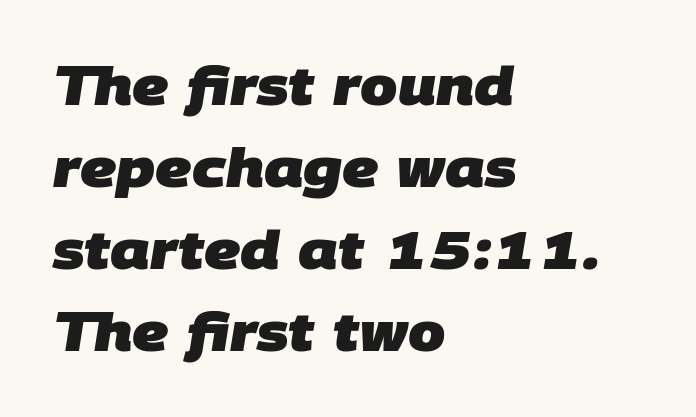
The image shows 53 px heavy sans-serif type; set left-aligned, normal line spacing (1.55x), normal letter spacing, not underlined; low stroke contrast and a large x-height.
